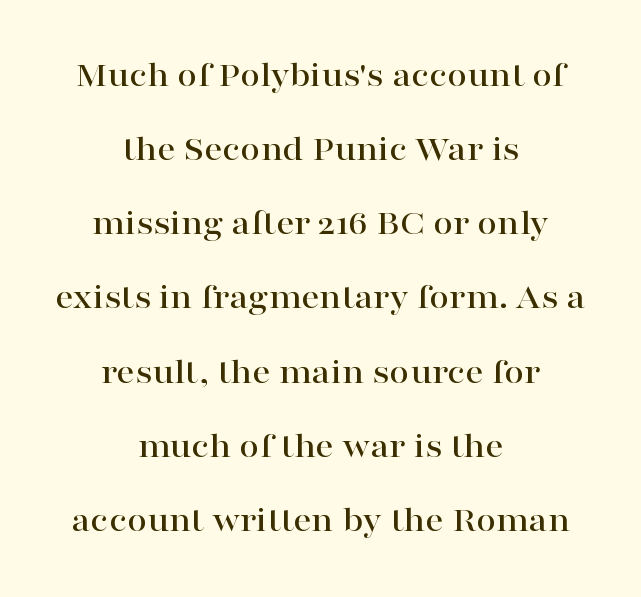
Q: Is the text italic (slanted)? A: No, it is upright.
Q: Is the typeface a serif or a sans-serif typeface? A: Serif.
Q: Is the text underlined? A: No.
Q: How is the paragraph aligned? A: Centered.
Q: Is the spacing between letters normal or unusually wide? A: Normal.
Q: Is the spacing between lines tight, normal or loose? A: Loose.
Q: Width (condensed, normal, or wide)? A: Wide.
Q: Stroke contrast? A: High.
Q: x-height? A: Medium.
Q: Monospaced? A: No.
